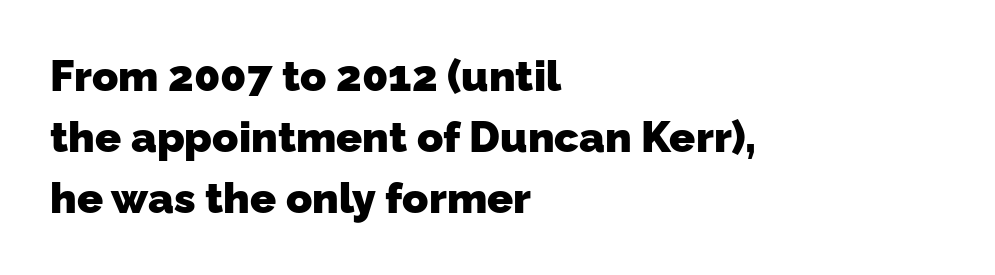
The glyphs are unaccompanied by any horizontal stroke below them. Font category for this specimen: sans-serif. Compared with a centered layout, this one pins lines to the left instead. Is this a fixed-width face? No — the glyphs have proportional, varying widths. Line spacing here is normal.
